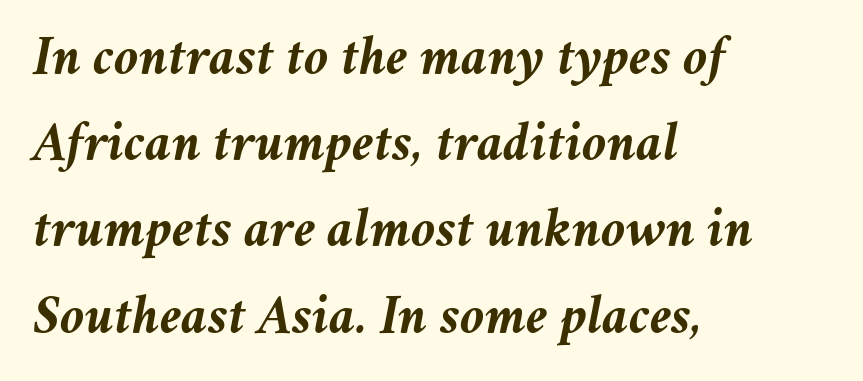
Q: Is the text bold? A: Yes.
Q: Is the text italic (slanted)? A: Yes, it leans right by about 11 degrees.
Q: Is the text underlined? A: No.
Q: How is the paragraph aligned? A: Left-aligned.
Q: Is the spacing between letters normal or unusually wide? A: Normal.
Q: Is the spacing between lines tight, normal or loose? A: Normal.
Q: Width (condensed, normal, or wide)? A: Normal.
Q: Stroke contrast? A: Medium.
Q: x-height? A: Medium.
Q: Monospaced? A: No.
